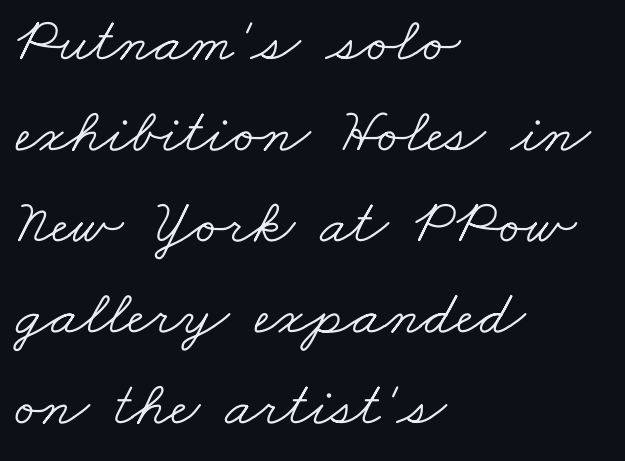
Q: Is the text bold? A: No.
Q: Is the typeface a serif or a sans-serif typeface? A: Serif.
Q: Is the text underlined? A: No.
Q: How is the paragraph aligned? A: Left-aligned.
Q: Is the spacing between letters normal or unusually wide? A: Normal.
Q: Is the spacing between lines tight, normal or loose? A: Normal.
Q: Width (condensed, normal, or wide)? A: Wide.
Q: Stroke contrast? A: Low.
Q: x-height? A: Small.
Q: Monospaced? A: No.
